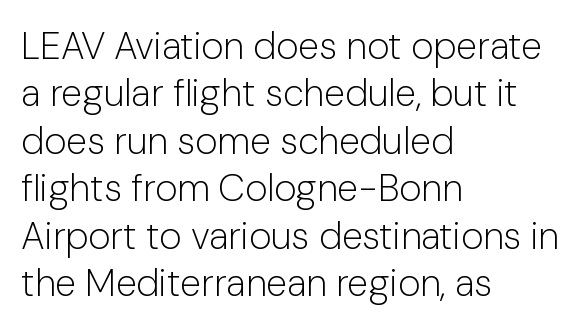
The image shows 38 px light sans-serif type, upright; set left-aligned, normal line spacing (1.25x), normal letter spacing, not underlined; low stroke contrast and a medium x-height.
